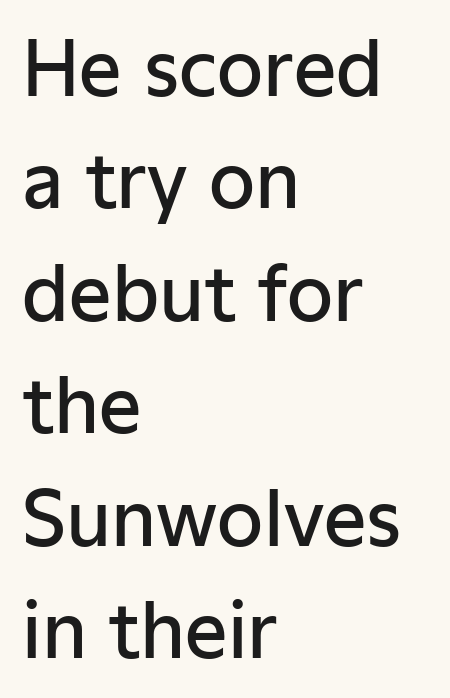
The image shows 75 px semibold sans-serif type, upright; set left-aligned, normal line spacing (1.5x), normal letter spacing, not underlined; low stroke contrast and a medium x-height.
